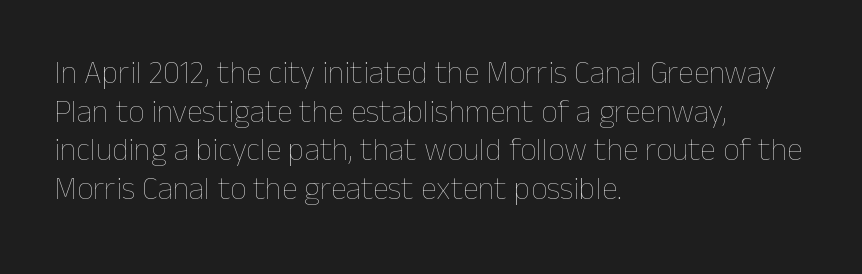
Q: Is the text bold? A: No.
Q: Is the text italic (slanted)? A: No, it is upright.
Q: Is the text underlined? A: No.
Q: How is the paragraph aligned? A: Left-aligned.
Q: Is the spacing between letters normal or unusually wide? A: Normal.
Q: Width (condensed, normal, or wide)? A: Normal.
Q: Stroke contrast? A: Low.
Q: x-height? A: Medium.
Q: Monospaced? A: No.
